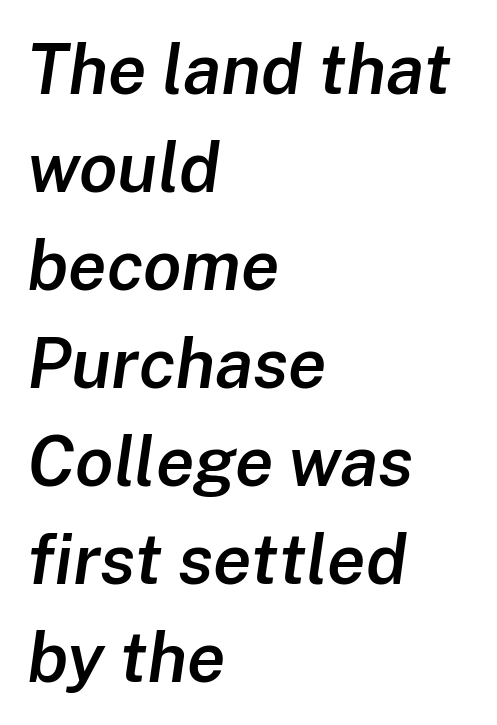
{"italic": "yes", "lean": "right", "slant_degrees": 8, "bold": "semi", "weight": "semibold", "width": "normal", "stroke_contrast": "low", "x_height": "medium", "monospaced": "no", "underline": "no", "align": "left", "line_spacing": "normal", "line_spacing_ratio": 1.4, "letter_spacing": "normal", "letter_spacing_em": 0.0, "glyph_px": 70}
